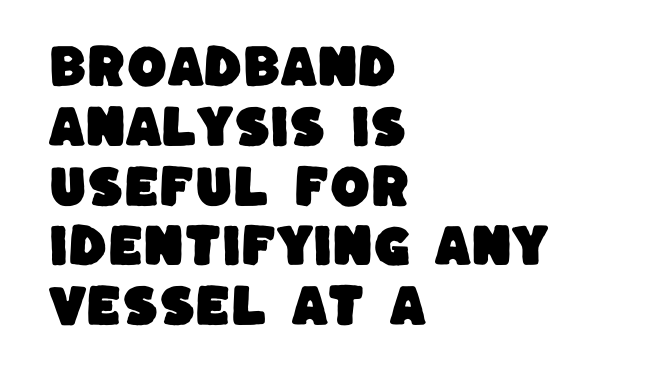
Students, note that the glyphs here touch the page at normal intervals. The letters advance in unequal steps, a hallmark of proportional type. What's the leading like? Ordinary, nothing unusual. Are there feet on the stems? There aren't — it's a sans. Line beginnings align vertically; line endings do not.
